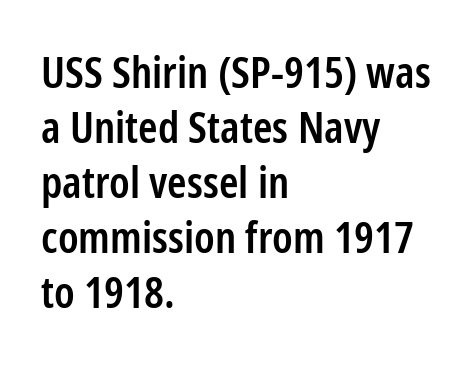
The rendering uses a moderate line-height, typical for paragraphs. Compared with a centered layout, this one pins lines to the left instead. This is moderately heavy type, rendered in semibold. The horizontal fit of the characters is conventional and even. Classification — sans serif.
